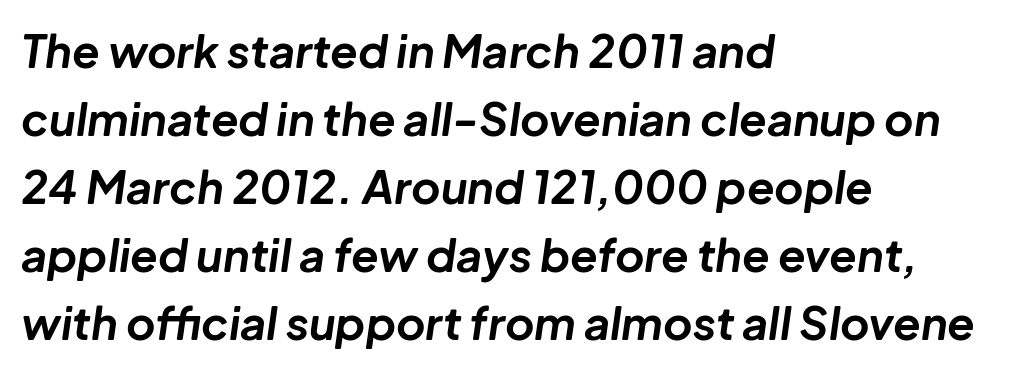
Q: Is the text bold? A: Yes.
Q: Is the text italic (slanted)? A: Yes, it leans right by about 8 degrees.
Q: Is the text underlined? A: No.
Q: How is the paragraph aligned? A: Left-aligned.
Q: Is the spacing between letters normal or unusually wide? A: Normal.
Q: Is the spacing between lines tight, normal or loose? A: Normal.
Q: Width (condensed, normal, or wide)? A: Normal.
Q: Stroke contrast? A: Low.
Q: x-height? A: Medium.
Q: Monospaced? A: No.
